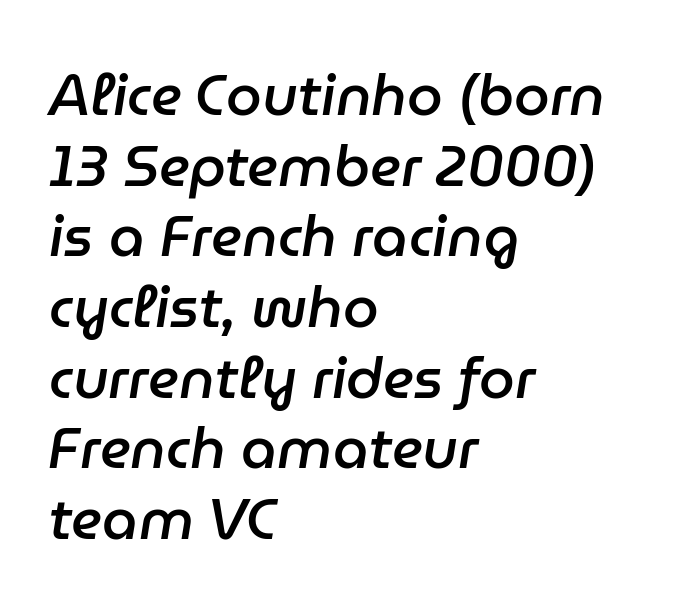
{"italic": "yes", "lean": "right", "slant_degrees": 9, "bold": "semi", "weight": "semibold", "width": "normal", "stroke_contrast": "low", "x_height": "medium", "monospaced": "no", "underline": "no", "align": "left", "line_spacing_ratio": 1.24, "letter_spacing": "normal", "letter_spacing_em": 0.0, "glyph_px": 57}
